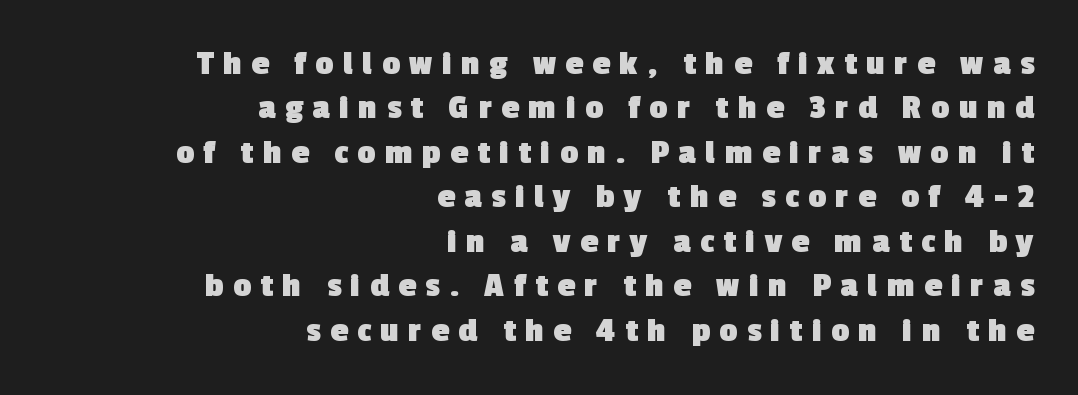
Q: Is the text bold? A: Yes.
Q: Is the typeface a serif or a sans-serif typeface? A: Sans-serif.
Q: Is the text underlined? A: No.
Q: How is the paragraph aligned? A: Right-aligned.
Q: Is the spacing between letters normal or unusually wide? A: Unusually wide.
Q: Is the spacing between lines tight, normal or loose? A: Normal.
Q: Width (condensed, normal, or wide)? A: Normal.
Q: x-height? A: Medium.
Q: Monospaced? A: No.
